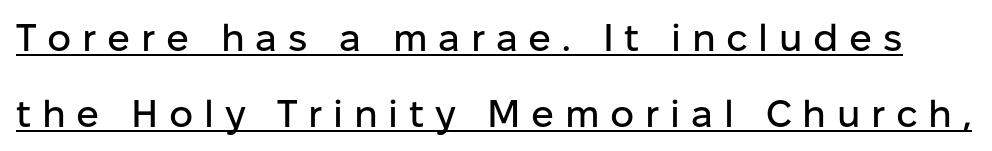
Q: Is the text italic (slanted)? A: No, it is upright.
Q: Is the typeface a serif or a sans-serif typeface? A: Sans-serif.
Q: Is the text underlined? A: Yes.
Q: Is the spacing between letters normal or unusually wide? A: Unusually wide.
Q: Is the spacing between lines tight, normal or loose? A: Loose.
Q: Width (condensed, normal, or wide)? A: Normal.
Q: Stroke contrast? A: Low.
Q: x-height? A: Medium.
Q: Monospaced? A: No.
